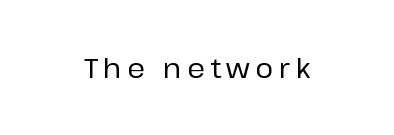
{"italic": "no", "underline": "no", "letter_spacing": "wide", "letter_spacing_em": 0.21, "glyph_px": 27}
